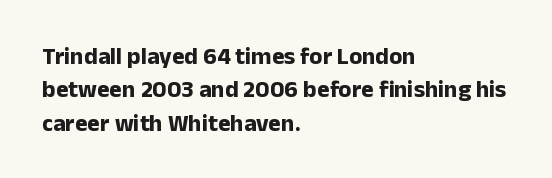
The image shows 24 px bold type, upright; set left-aligned, normal line spacing (1.39x), normal letter spacing, not underlined.
